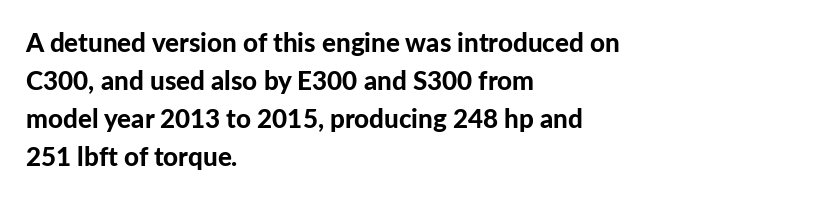
Horizontal alignment here is leftward, the default for most running prose. Nothing unusual about the tracking: characters are spaced as the font intends. Students, observe: this is what conventionally led text looks like. Does the lettering tilt? It doesn't — this is upright.
